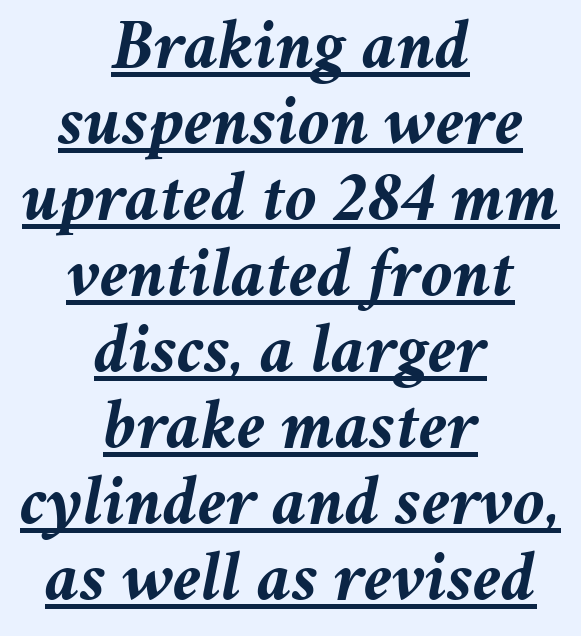
The image shows 71 px semibold type, italic (leaning right); set centered, tight line spacing (1.07x), normal letter spacing, underlined; medium stroke contrast and a medium x-height.
